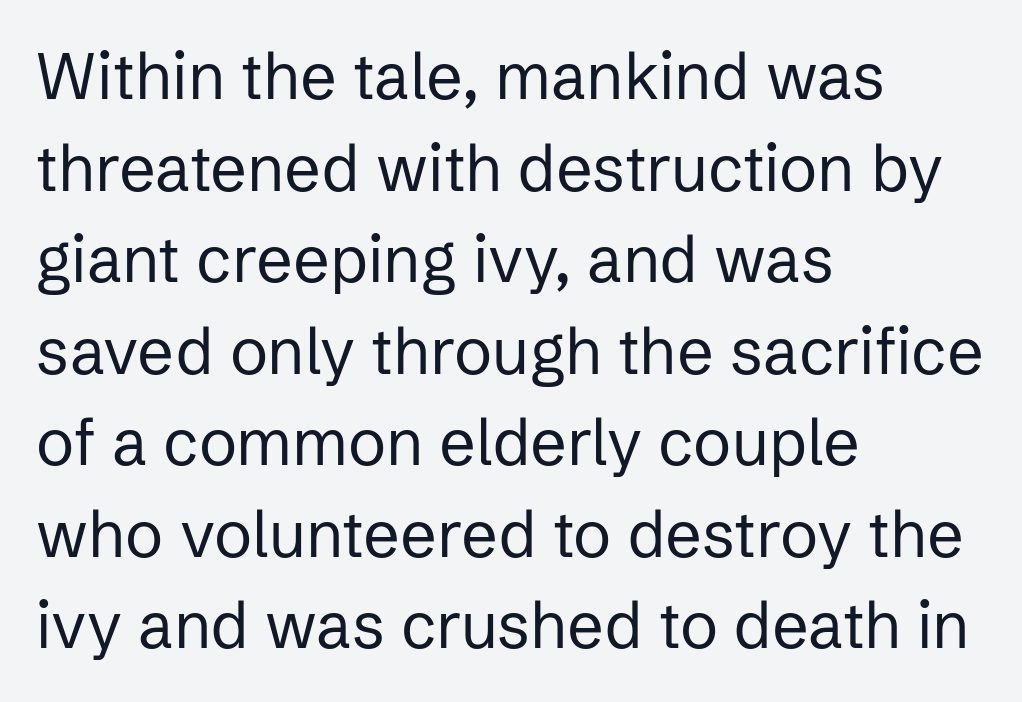
{"serif": "no", "italic": "no", "bold": "no", "weight": "regular", "width": "normal", "stroke_contrast": "low", "x_height": "medium", "monospaced": "no", "underline": "no", "align": "left", "line_spacing": "normal", "line_spacing_ratio": 1.43, "letter_spacing": "normal", "letter_spacing_em": 0.0, "glyph_px": 64}
